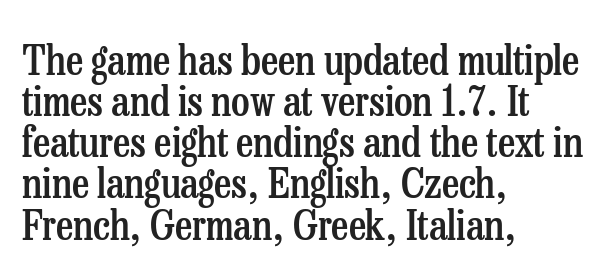
{"serif": "yes", "italic": "no", "bold": "semi", "weight": "semibold", "width": "condensed", "stroke_contrast": "low", "x_height": "medium", "monospaced": "no", "underline": "no", "align": "left", "line_spacing": "tight", "line_spacing_ratio": 0.98, "letter_spacing": "normal", "letter_spacing_em": 0.0, "glyph_px": 42}
